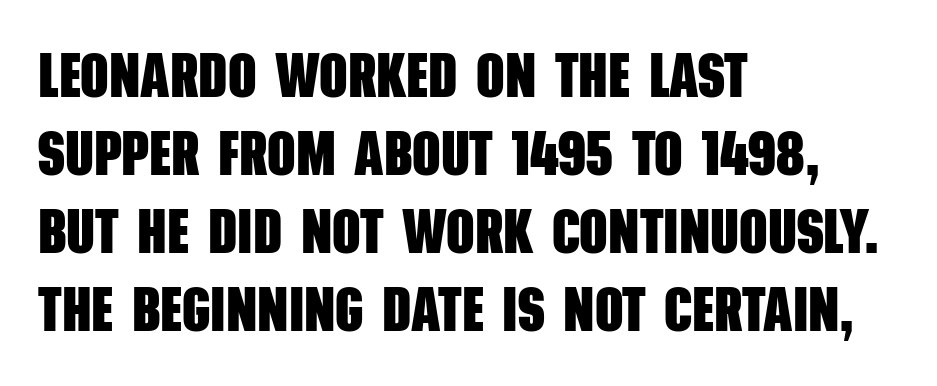
The image shows 62 px heavy, condensed sans-serif type; set left-aligned, normal line spacing (1.26x), normal letter spacing, not underlined; low stroke contrast and a large x-height.
